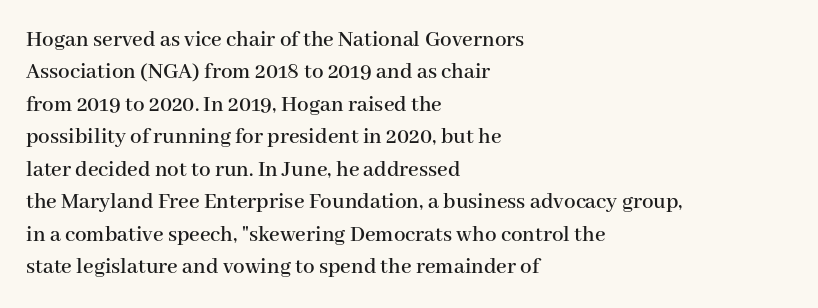
The image shows 23 px text type, upright; set left-aligned, normal line spacing (1.41x), normal letter spacing, not underlined.
